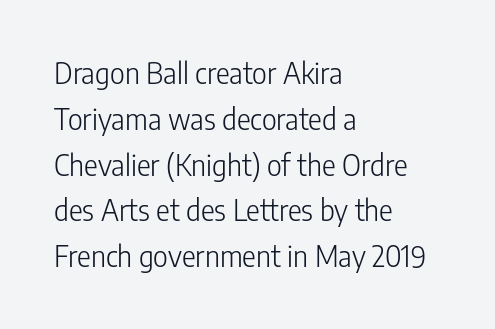
Q: Is the text bold? A: No.
Q: Is the text italic (slanted)? A: No, it is upright.
Q: Is the typeface a serif or a sans-serif typeface? A: Sans-serif.
Q: Is the text underlined? A: No.
Q: How is the paragraph aligned? A: Left-aligned.
Q: Is the spacing between letters normal or unusually wide? A: Normal.
Q: Is the spacing between lines tight, normal or loose? A: Normal.
Q: Width (condensed, normal, or wide)? A: Condensed.
Q: Stroke contrast? A: Low.
Q: x-height? A: Medium.
Q: Monospaced? A: No.
